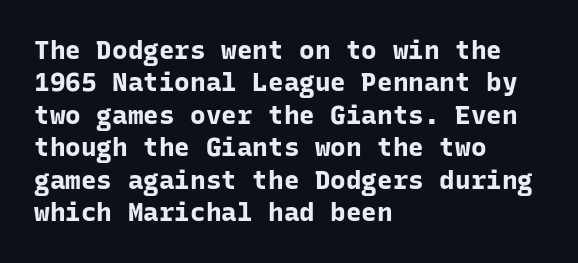
Interline gaps are of average width in this sample. Words float on clear page, feet unadorned. Weight check: bold — yes, fully. These lines were composed using upright roman letters.
